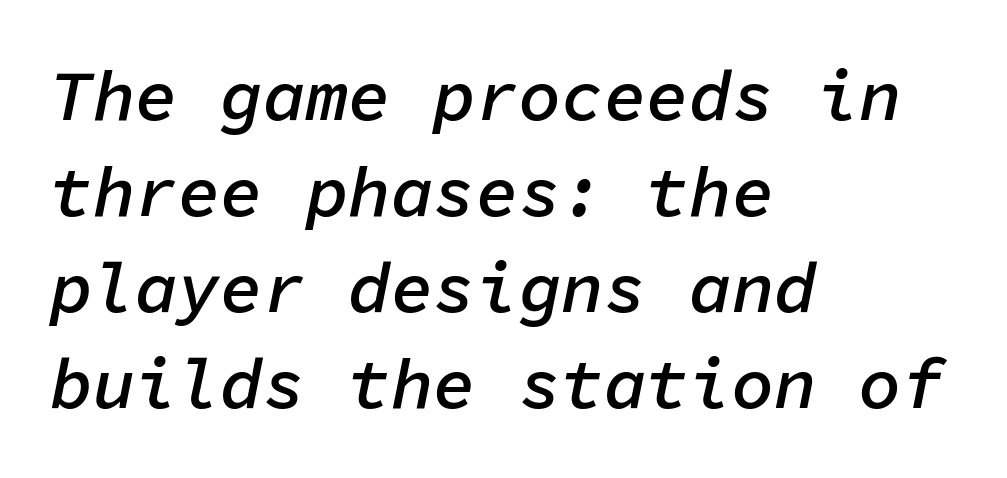
{"italic": "yes", "lean": "right", "slant_degrees": 11, "bold": "semi", "weight": "semibold", "width": "normal", "stroke_contrast": "low", "x_height": "medium", "monospaced": "yes", "underline": "no", "align": "left", "line_spacing": "normal", "line_spacing_ratio": 1.35, "letter_spacing": "normal", "letter_spacing_em": 0.0, "glyph_px": 71}
